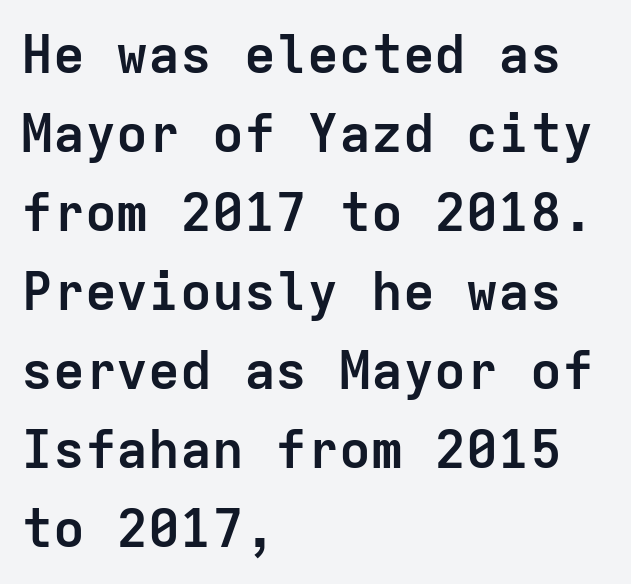
Is this a fixed-width face? Yes — each glyph sits in an identical cell. Its strokes are broad and dark, the hallmark of bold type. Default kerning and tracking; the words read as compact shapes. The vertical gap from one line to the next is medium. Layout note: lines flush left.
